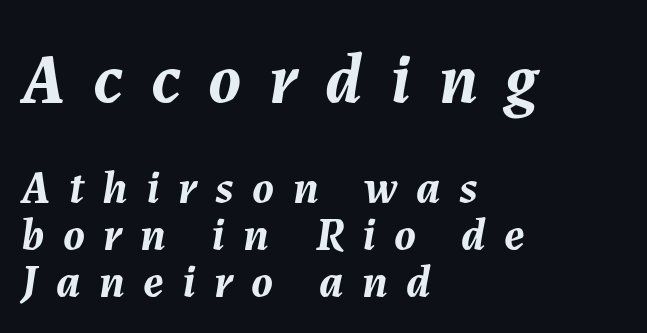
Does the leading feel generous? Not at all — it's pinched. Scale decreases going downward across the two blocks. A typesetter would call this proportional, since set widths differ per character. A typesetter would mark this as italic.
